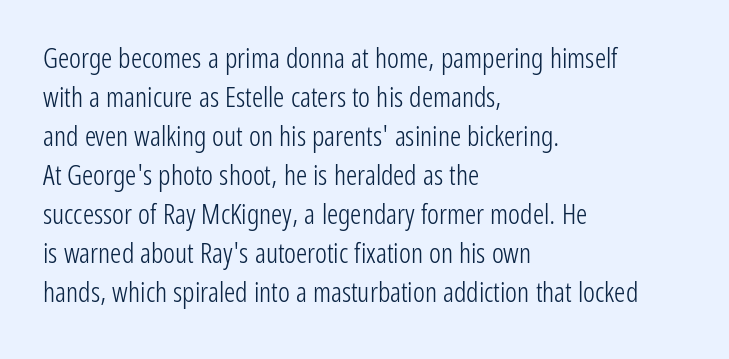
{"serif": "no", "italic": "no", "bold": "no", "weight": "light", "width": "condensed", "stroke_contrast": "low", "x_height": "medium", "monospaced": "no", "underline": "no", "align": "left", "line_spacing": "normal", "line_spacing_ratio": 1.39, "letter_spacing": "normal", "letter_spacing_em": 0.0, "glyph_px": 28}
